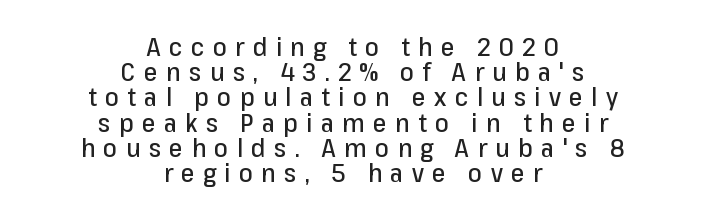
Q: Is the text italic (slanted)? A: No, it is upright.
Q: Is the text underlined? A: No.
Q: How is the paragraph aligned? A: Centered.
Q: Is the spacing between letters normal or unusually wide? A: Unusually wide.
Q: Is the spacing between lines tight, normal or loose? A: Tight.
